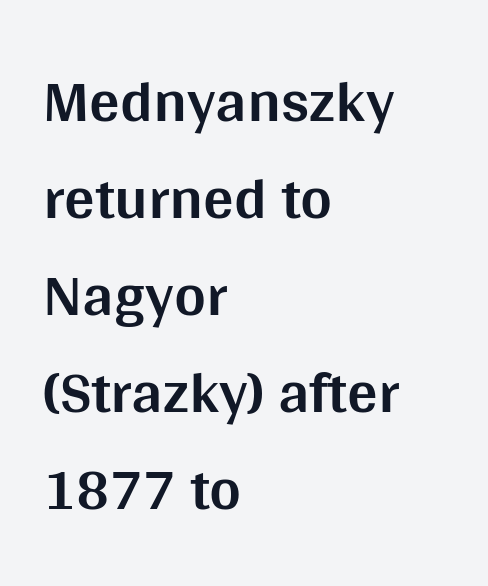
{"serif": "no", "italic": "no", "bold": "yes", "weight": "bold", "width": "normal", "stroke_contrast": "medium", "x_height": "large", "monospaced": "no", "underline": "no", "align": "left", "line_spacing": "normal", "line_spacing_ratio": 1.59, "letter_spacing": "normal", "letter_spacing_em": 0.0, "glyph_px": 61}
